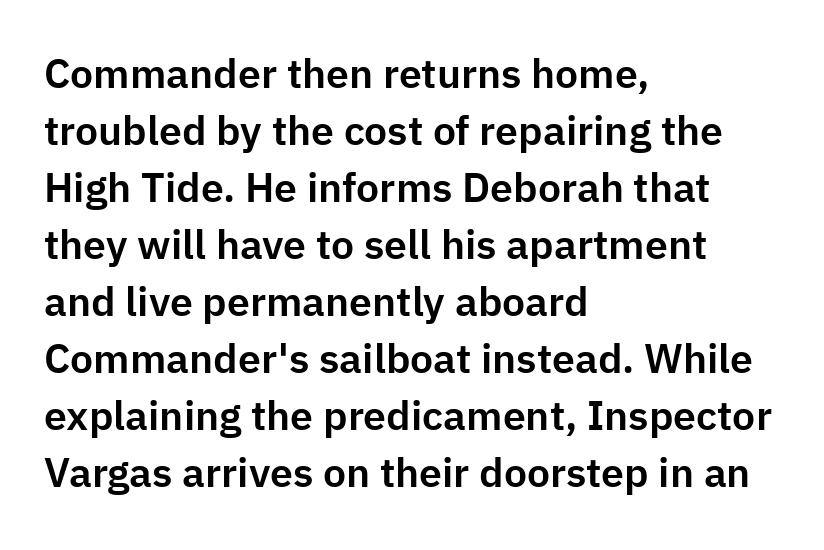
The space directly below the letters is spotless. Tracking here is standard; glyphs follow each other at the usual distance. Style check: upright. The text was rendered using a sans face with plain stroke endings. The face used here is proportionally spaced, like ordinary book or web type.
